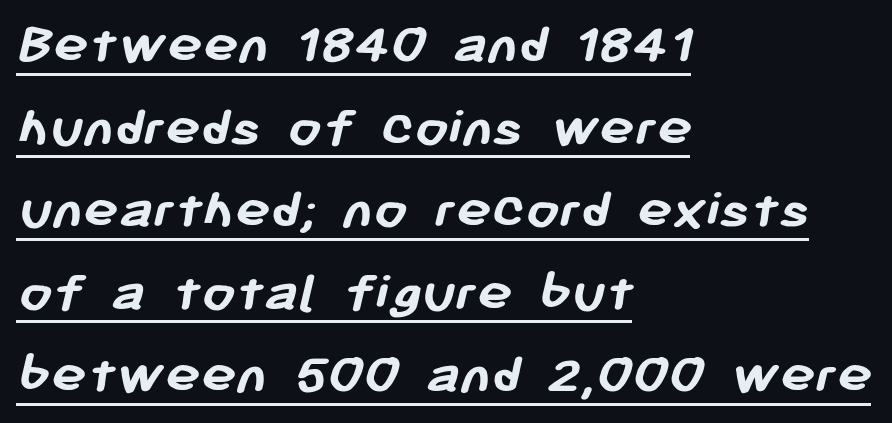
Q: Is the text bold? A: Yes.
Q: Is the typeface a serif or a sans-serif typeface? A: Sans-serif.
Q: Is the text underlined? A: Yes.
Q: How is the paragraph aligned? A: Left-aligned.
Q: Is the spacing between letters normal or unusually wide? A: Normal.
Q: Is the spacing between lines tight, normal or loose? A: Normal.
Q: Width (condensed, normal, or wide)? A: Normal.
Q: Stroke contrast? A: Low.
Q: x-height? A: Medium.
Q: Monospaced? A: No.
